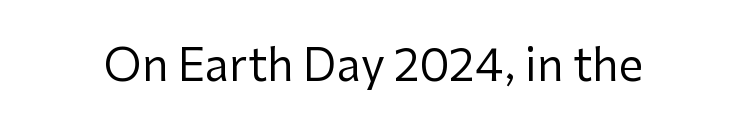
A roman cut, with each character standing at attention. Spacing between characters is what you'd get straight out of the box. A typesetter would call this proportional, since set widths differ per character. Check where the strokes stop: nothing finishes them off — pure sans.
